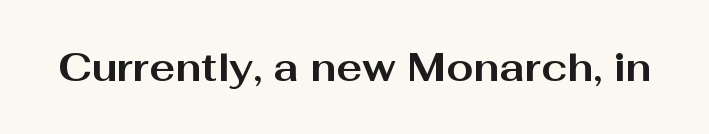
Clear beneath every line of the passage. Standard letterfit; no display-style spreading of the glyphs. Set as a true bold cut, around the 700 mark. The axis of the letterforms is exactly vertical. The letters advance in unequal steps, a hallmark of proportional type.
